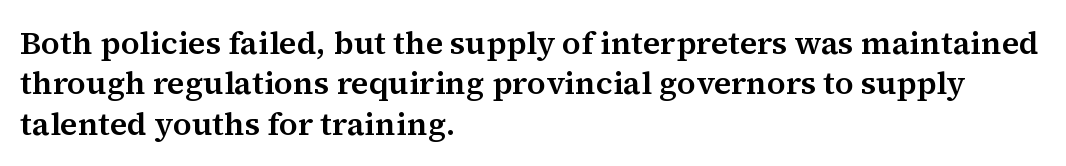
The image shows 32 px serif type, upright; set left-aligned, normal line spacing (1.26x), normal letter spacing, not underlined; medium stroke contrast and a medium x-height.
